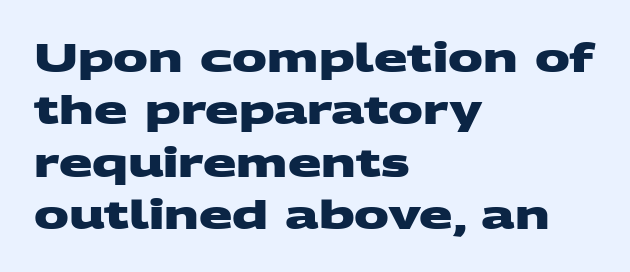
{"serif": "no", "bold": "yes", "weight": "heavy", "width": "wide", "stroke_contrast": "medium", "x_height": "large", "monospaced": "no", "underline": "no", "align": "left", "line_spacing": "normal", "line_spacing_ratio": 1.34, "letter_spacing": "normal", "letter_spacing_em": 0.0, "glyph_px": 39}
